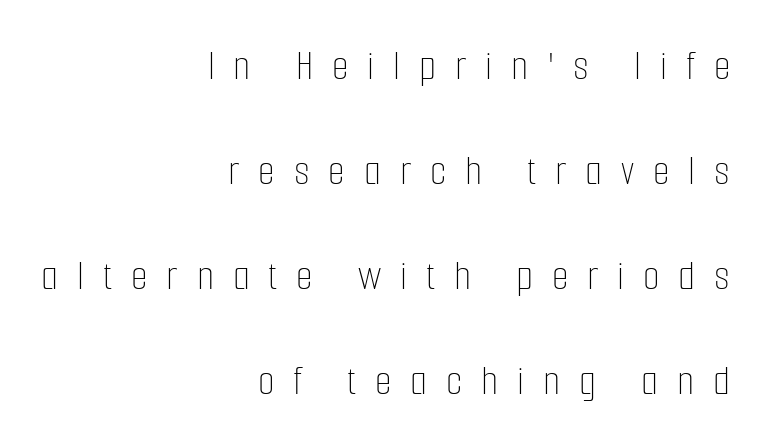
{"italic": "no", "bold": "no", "weight": "thin", "width": "condensed", "stroke_contrast": "low", "x_height": "medium", "monospaced": "no", "underline": "no", "align": "right", "line_spacing": "loose", "line_spacing_ratio": 2.44, "letter_spacing": "wide", "letter_spacing_em": 0.44, "glyph_px": 43}
